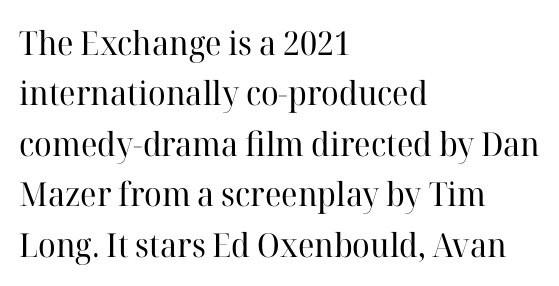
{"serif": "yes", "italic": "no", "bold": "no", "weight": "regular", "width": "normal", "stroke_contrast": "high", "x_height": "medium", "monospaced": "no", "underline": "no", "align": "left", "line_spacing": "normal", "line_spacing_ratio": 1.53, "letter_spacing": "normal", "letter_spacing_em": 0.0, "glyph_px": 33}
